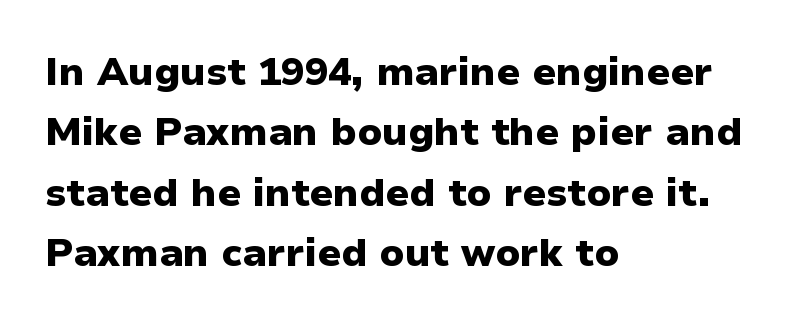
{"serif": "no", "italic": "no", "bold": "yes", "weight": "heavy", "width": "normal", "stroke_contrast": "low", "x_height": "medium", "monospaced": "no", "underline": "no", "align": "left", "line_spacing": "normal", "line_spacing_ratio": 1.55, "letter_spacing": "normal", "letter_spacing_em": 0.0, "glyph_px": 39}
